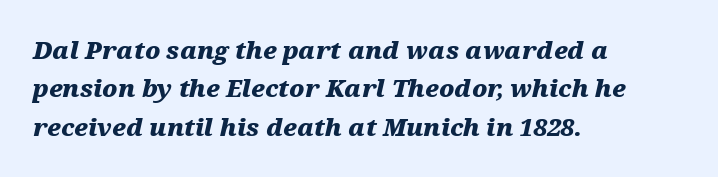
Q: Is the text bold? A: Yes.
Q: Is the text italic (slanted)? A: Yes, it leans right by about 12 degrees.
Q: Is the text underlined? A: No.
Q: How is the paragraph aligned? A: Left-aligned.
Q: Is the spacing between letters normal or unusually wide? A: Normal.
Q: Is the spacing between lines tight, normal or loose? A: Normal.
